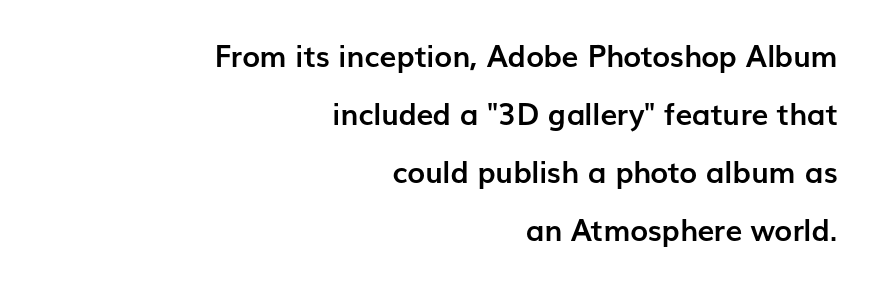
{"serif": "no", "italic": "no", "bold": "yes", "weight": "semibold", "width": "normal", "stroke_contrast": "low", "x_height": "medium", "monospaced": "no", "underline": "no", "align": "right", "line_spacing": "loose", "line_spacing_ratio": 1.93, "letter_spacing": "normal", "letter_spacing_em": 0.0, "glyph_px": 30}
